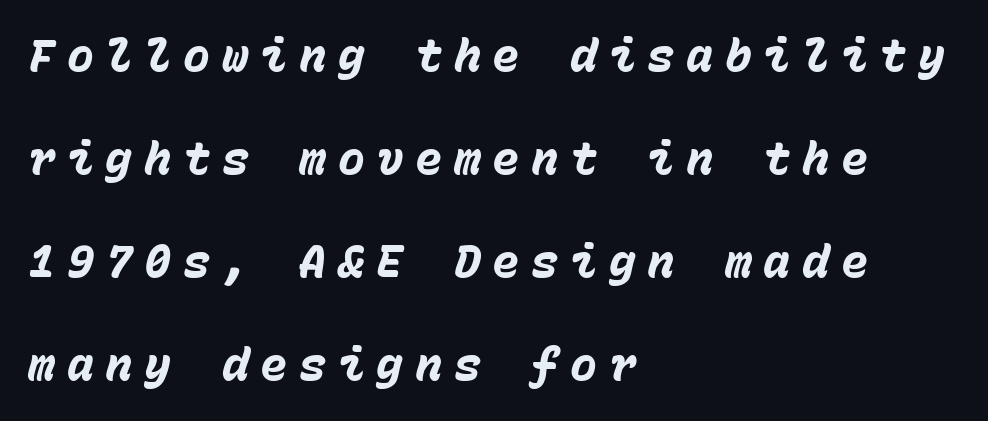
Line spacing here is loose. Heavy, bold letterforms. Just letters on the line, the space beneath them empty. Tracking value appears strongly positive — letters spread wide.
